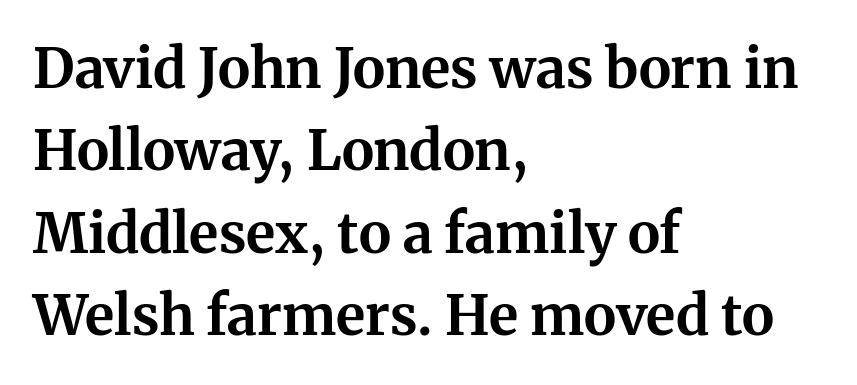
{"serif": "yes", "italic": "no", "bold": "yes", "weight": "bold", "width": "normal", "stroke_contrast": "medium", "x_height": "medium", "monospaced": "no", "underline": "no", "align": "left", "line_spacing": "normal", "line_spacing_ratio": 1.5, "letter_spacing": "normal", "letter_spacing_em": 0.0, "glyph_px": 55}
